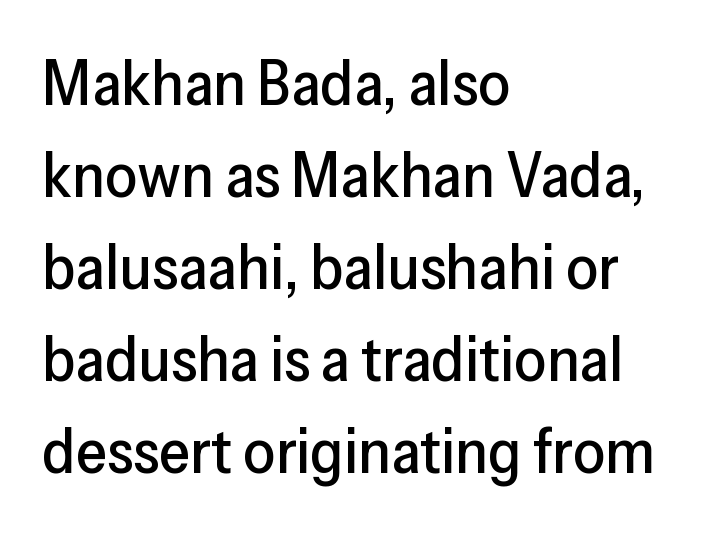
The face used here is proportionally spaced, like ordinary book or web type. Students, observe: this is what conventionally led text looks like. The font family rendered here belongs to the sans-serif group. The typesetter chose a ragged-right arrangement here. In terms of letterspacing, this is plain default setting. Do the letters lean? They stand straight.
